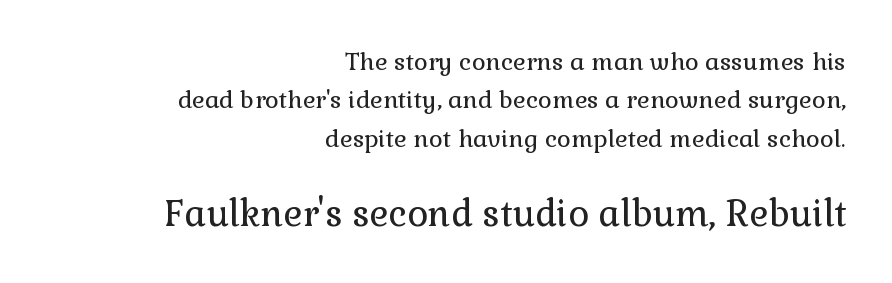
The image shows 36 px regular-weight serif type, upright; set right-aligned, normal line spacing (1.6x), normal letter spacing, not underlined; the second (bottom) block is 1.5x larger; a medium x-height.
